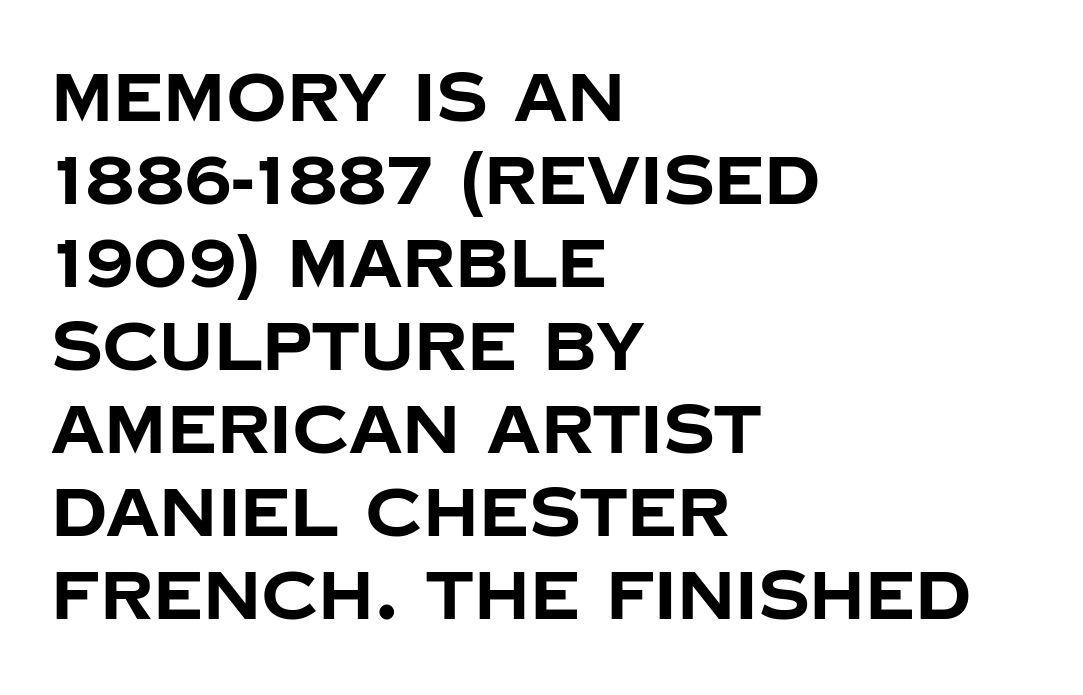
No extra tracking has been applied to these lines. Typographic density is high because the face is bold. Decoration check: the copy has no underline. Examine the stroke ends and you'll find no serifs. Italic: no, the glyphs are upright roman.
